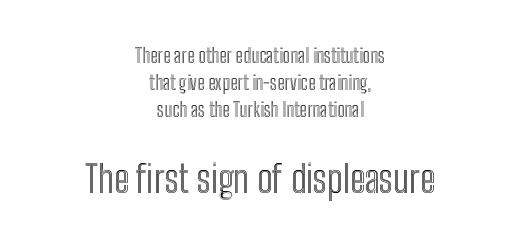
Q: Is the text italic (slanted)? A: No, it is upright.
Q: Is the text underlined? A: No.
Q: How is the paragraph aligned? A: Centered.
Q: Is the spacing between letters normal or unusually wide? A: Normal.
Q: Is the spacing between lines tight, normal or loose? A: Normal.
Q: Which block of text is set in a larger size, the first (top) or the second (bottom)? A: The second (bottom) one.
Q: Width (condensed, normal, or wide)? A: Condensed.
Q: x-height? A: Medium.
Q: Monospaced? A: No.
